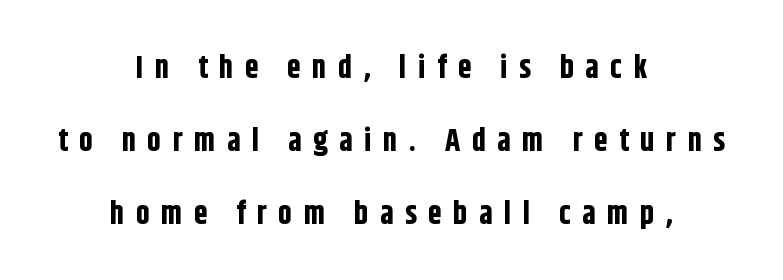
The letters advance in unequal steps, a hallmark of proportional type. These lines are composed in type without serifs. Honestly, the rows look like they've been pulled way apart. Stroke thickness is high; the sample reads as a true bold. If you folded the block vertically in half, each line would mirror itself in length. Plain, unruled lines of type.
